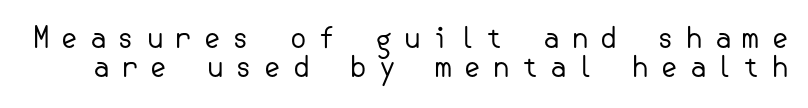
{"serif": "no", "italic": "no", "bold": "no", "weight": "regular", "width": "normal", "stroke_contrast": "low", "x_height": "small", "underline": "no", "line_spacing": "tight", "line_spacing_ratio": 1.0, "letter_spacing": "wide", "letter_spacing_em": 0.36, "glyph_px": 29}
